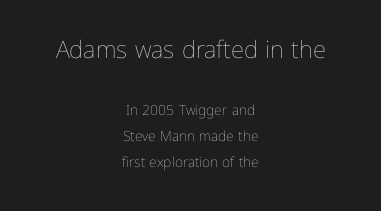
{"italic": "no", "bold": "no", "underline": "no", "align": "center", "line_spacing_ratio": 1.89, "letter_spacing": "normal", "letter_spacing_em": 0.0, "larger_block": "first", "size_ratio": 1.71, "glyph_px": 24}
